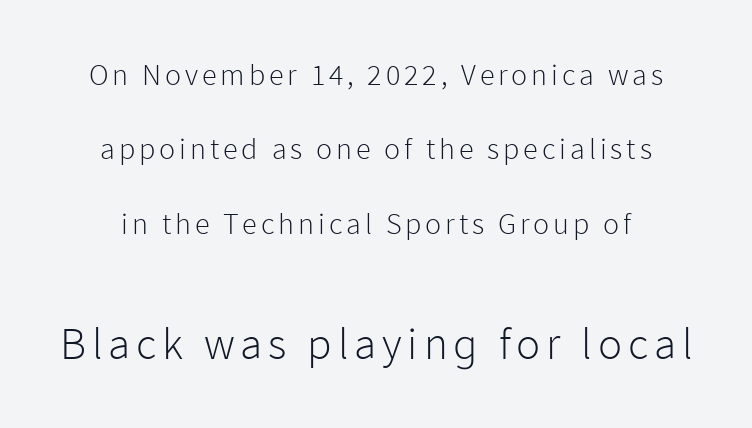
Heft: none added — not bold. I'd call this a sans setting — the letters go barefoot. Do the characters align in a grid? No, the font is proportional. The later block is typeset at a bigger size than the earlier block. Plain, unruled lines of type. Vertically, the passage feels expansive, rows floating well apart.
